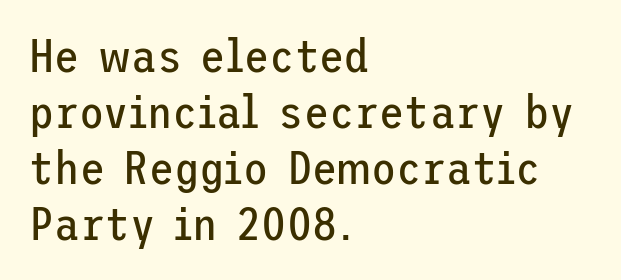
Caption: standard tracking, unaltered. This is sans-serif lettering, the kind often seen on screens and signage. In CSS terms this would be text-align: left. Is there any slant? The stems are plumb.
